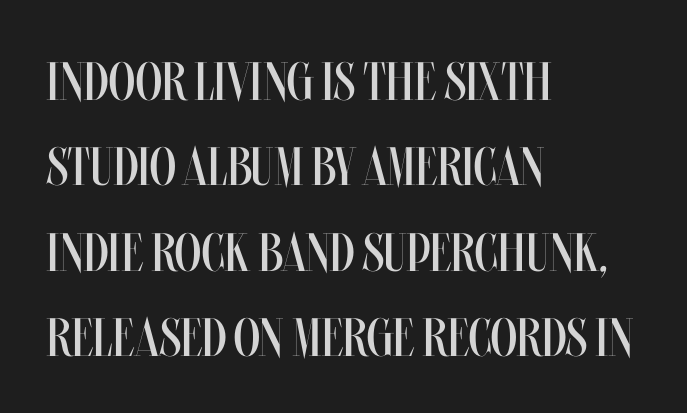
Q: Is the text bold? A: No.
Q: Is the text italic (slanted)? A: No, it is upright.
Q: Is the text underlined? A: No.
Q: How is the paragraph aligned? A: Left-aligned.
Q: Is the spacing between letters normal or unusually wide? A: Normal.
Q: Is the spacing between lines tight, normal or loose? A: Normal.
Q: Width (condensed, normal, or wide)? A: Condensed.
Q: Stroke contrast? A: Medium.
Q: x-height? A: Large.
Q: Monospaced? A: No.
